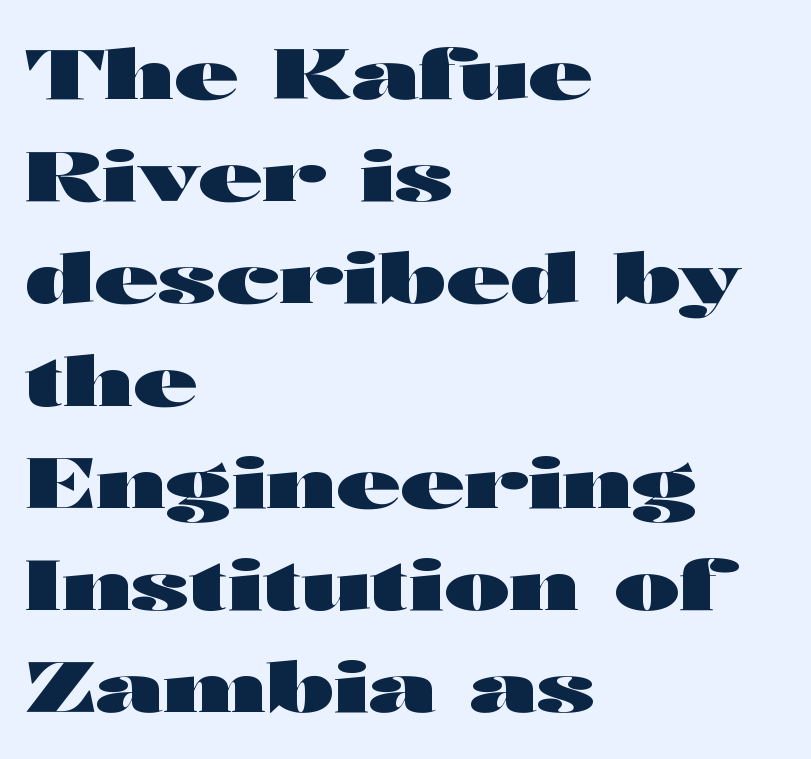
{"italic": "no", "bold": "yes", "weight": "heavy", "width": "wide", "stroke_contrast": "high", "x_height": "medium", "monospaced": "no", "underline": "no", "align": "left", "line_spacing": "normal", "line_spacing_ratio": 1.46, "letter_spacing": "normal", "letter_spacing_em": 0.0, "glyph_px": 70}
